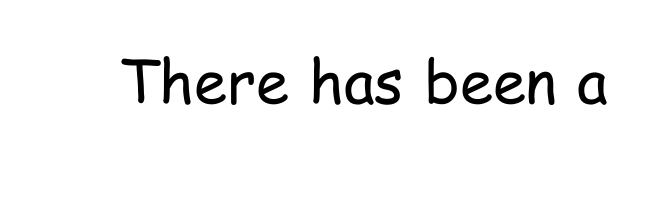
{"serif": "no", "italic": "no", "bold": "no", "weight": "regular", "width": "condensed", "stroke_contrast": "low", "x_height": "medium", "monospaced": "no", "underline": "no", "letter_spacing": "normal", "letter_spacing_em": 0.0, "glyph_px": 60}
